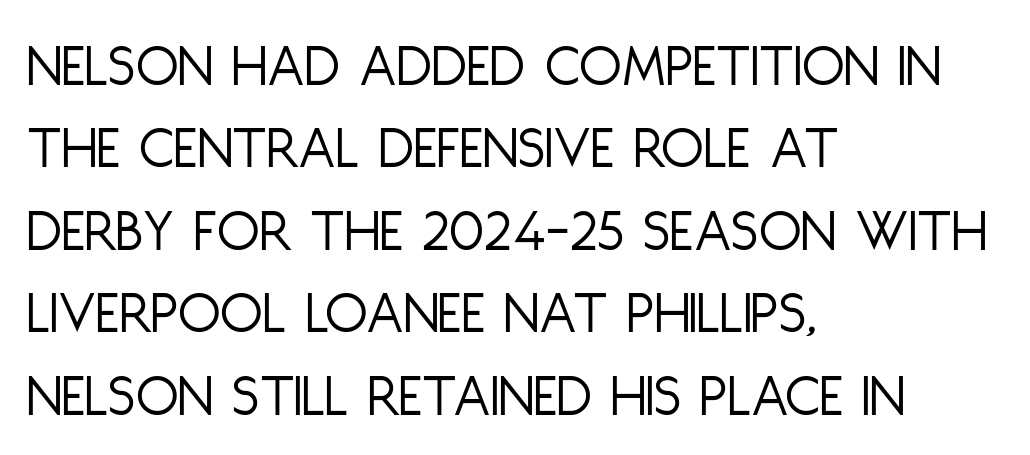
Anything drawn beneath the words? Only blank space. The strokes carry an ordinary text weight at most. The rendering uses a moderate line-height, typical for paragraphs. Horizontal alignment here is leftward, the default for most running prose.
